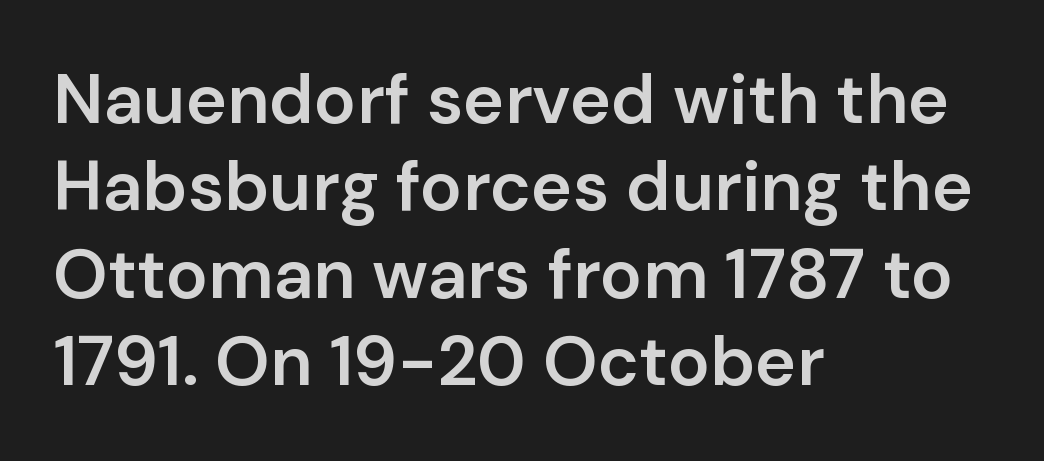
The image shows 70 px semibold sans-serif type, upright; set left-aligned, normal line spacing (1.25x), normal letter spacing, not underlined; low stroke contrast and a medium x-height.
